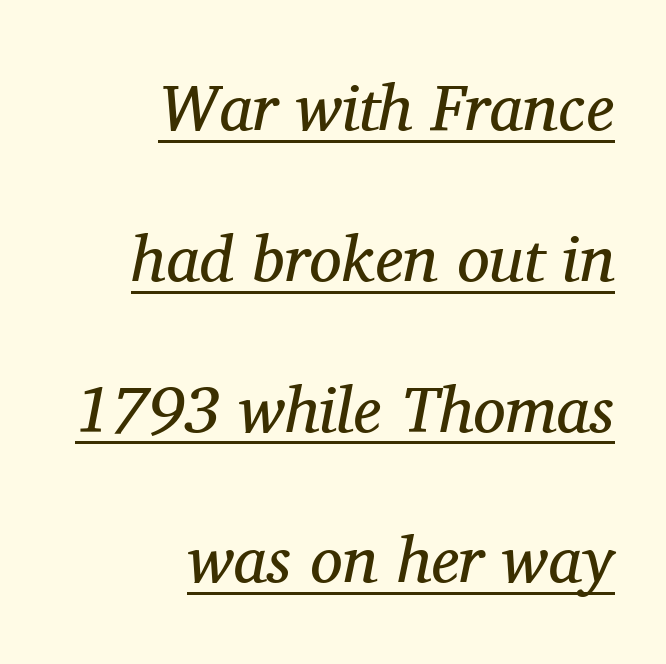
{"serif": "yes", "italic": "yes", "lean": "right", "slant_degrees": 11, "bold": "no", "weight": "regular", "width": "normal", "stroke_contrast": "medium", "x_height": "medium", "monospaced": "no", "underline": "yes", "align": "right", "line_spacing": "loose", "line_spacing_ratio": 2.32, "letter_spacing": "normal", "letter_spacing_em": 0.0, "glyph_px": 65}
